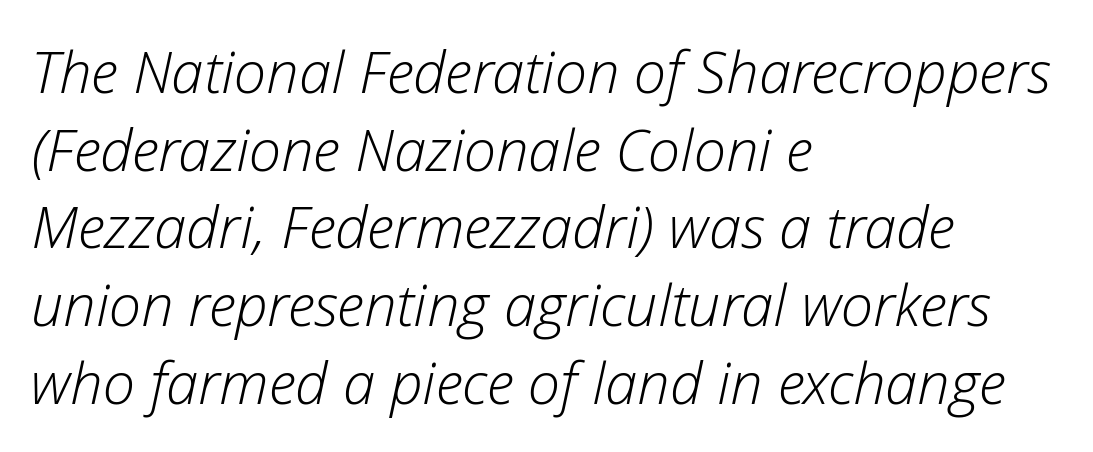
Q: Is the text bold? A: No.
Q: Is the text italic (slanted)? A: Yes, it leans right by about 12 degrees.
Q: Is the text underlined? A: No.
Q: How is the paragraph aligned? A: Left-aligned.
Q: Is the spacing between letters normal or unusually wide? A: Normal.
Q: Is the spacing between lines tight, normal or loose? A: Normal.
Q: Width (condensed, normal, or wide)? A: Normal.
Q: Stroke contrast? A: Low.
Q: x-height? A: Medium.
Q: Monospaced? A: No.
